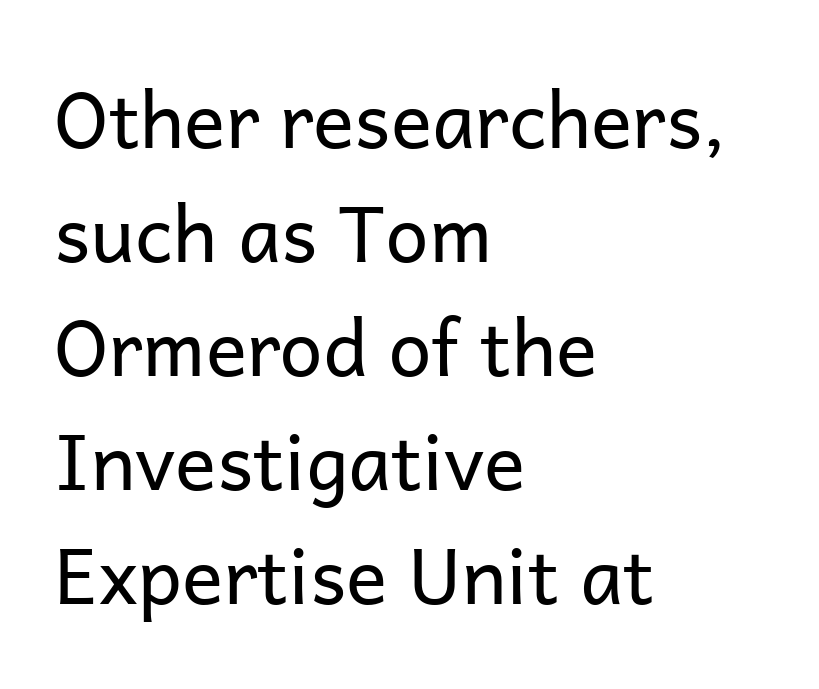
Letters rest on an invisible, unmarked baseline. Serif or sans? Sans — the stroke terminals are bare. A roman cut, with each character standing at attention. Glyph-to-glyph distance matches everyday printed text.
